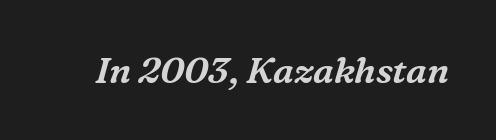
{"serif": "yes", "italic": "yes", "lean": "right", "slant_degrees": 16, "width": "normal", "stroke_contrast": "medium", "x_height": "medium", "monospaced": "no", "underline": "no", "letter_spacing": "normal", "letter_spacing_em": 0.0, "glyph_px": 36}
